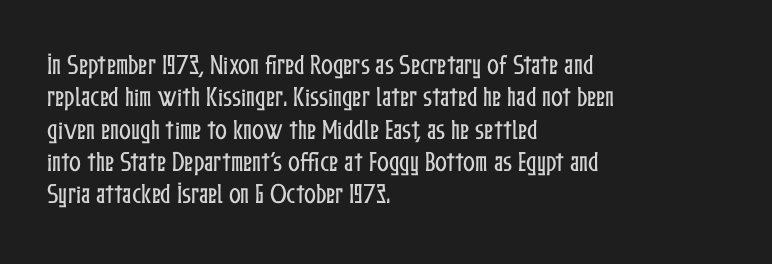
The image shows 22 px text type, upright; set left-aligned, normal line spacing (1.47x), normal letter spacing, not underlined.
